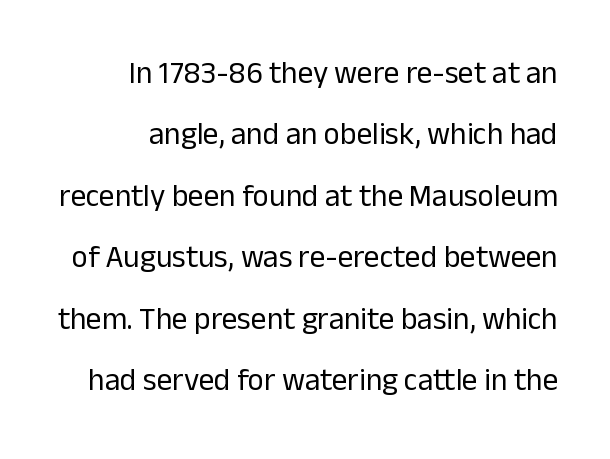
Q: Is the text bold? A: No.
Q: Is the text italic (slanted)? A: No, it is upright.
Q: Is the typeface a serif or a sans-serif typeface? A: Sans-serif.
Q: Is the text underlined? A: No.
Q: How is the paragraph aligned? A: Right-aligned.
Q: Is the spacing between letters normal or unusually wide? A: Normal.
Q: Is the spacing between lines tight, normal or loose? A: Loose.
Q: Width (condensed, normal, or wide)? A: Normal.
Q: Stroke contrast? A: Low.
Q: x-height? A: Medium.
Q: Monospaced? A: No.
